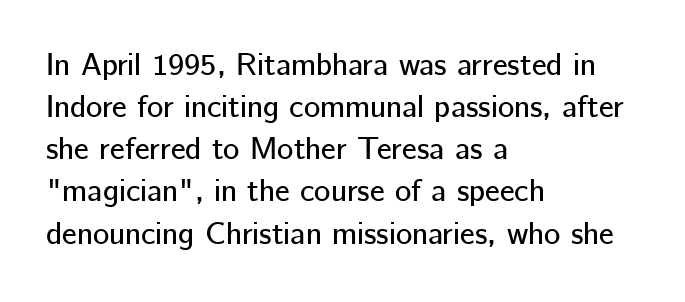
Q: Is the text italic (slanted)? A: No, it is upright.
Q: Is the typeface a serif or a sans-serif typeface? A: Sans-serif.
Q: Is the text underlined? A: No.
Q: How is the paragraph aligned? A: Left-aligned.
Q: Is the spacing between letters normal or unusually wide? A: Normal.
Q: Is the spacing between lines tight, normal or loose? A: Normal.
Q: Width (condensed, normal, or wide)? A: Normal.
Q: Stroke contrast? A: Low.
Q: x-height? A: Medium.
Q: Monospaced? A: No.
